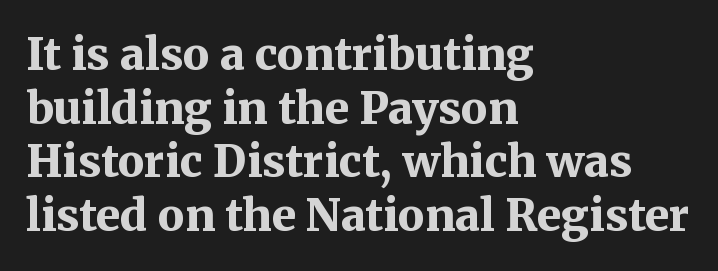
Q: Is the text bold? A: Yes.
Q: Is the text italic (slanted)? A: No, it is upright.
Q: Is the typeface a serif or a sans-serif typeface? A: Serif.
Q: Is the text underlined? A: No.
Q: How is the paragraph aligned? A: Left-aligned.
Q: Is the spacing between letters normal or unusually wide? A: Normal.
Q: Width (condensed, normal, or wide)? A: Normal.
Q: Stroke contrast? A: Medium.
Q: x-height? A: Medium.
Q: Monospaced? A: No.
